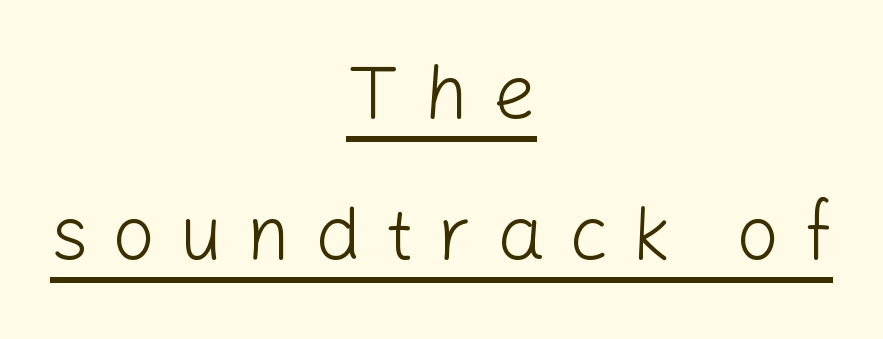
These lines are rendered in a variable-pitch font. Do the letters lean? They stand straight. A centered setting, common on invitations and titles, is used for this passage. Weight: not bold — regular or lighter. These lines are composed in type without serifs.
